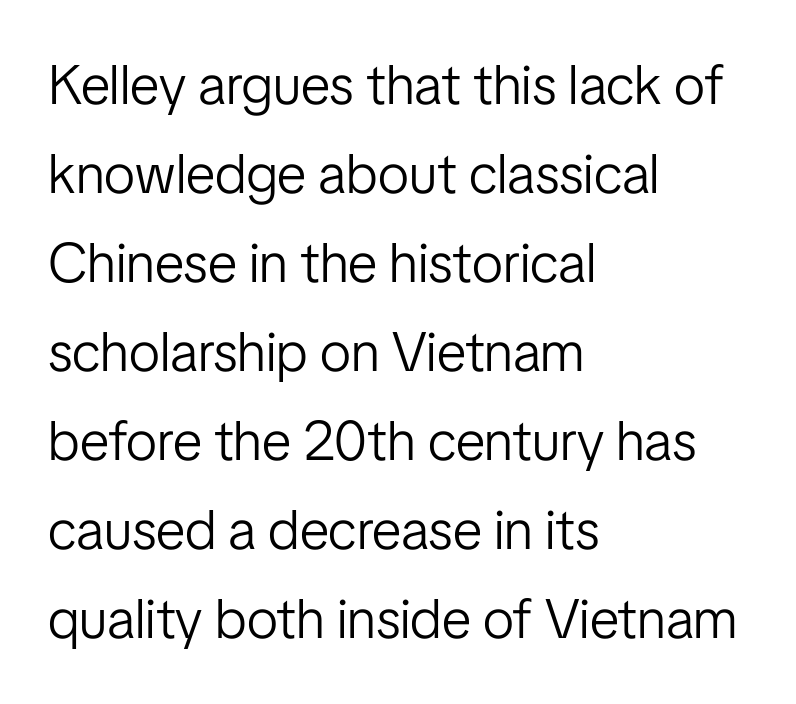
{"serif": "no", "italic": "no", "bold": "no", "weight": "light", "width": "condensed", "stroke_contrast": "low", "x_height": "medium", "monospaced": "no", "underline": "no", "align": "left", "line_spacing": "normal", "line_spacing_ratio": 1.59, "letter_spacing": "normal", "letter_spacing_em": 0.0, "glyph_px": 56}
